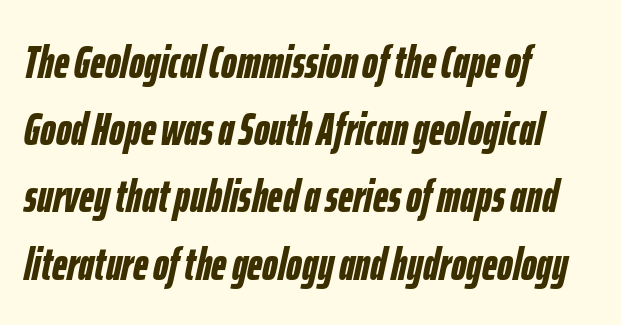
The image shows 47 px semibold, condensed type, italic (leaning right); set left-aligned, normal line spacing (1.43x), normal letter spacing, not underlined; low stroke contrast and a medium x-height.
